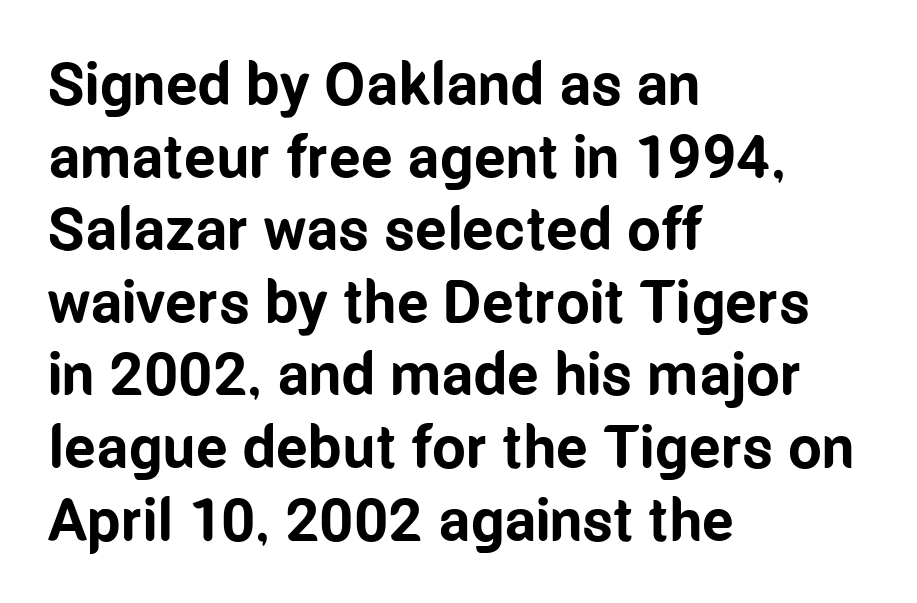
Q: Is the text bold? A: Yes.
Q: Is the text italic (slanted)? A: No, it is upright.
Q: Is the typeface a serif or a sans-serif typeface? A: Sans-serif.
Q: Is the text underlined? A: No.
Q: How is the paragraph aligned? A: Left-aligned.
Q: Is the spacing between letters normal or unusually wide? A: Normal.
Q: Width (condensed, normal, or wide)? A: Condensed.
Q: Stroke contrast? A: Low.
Q: x-height? A: Medium.
Q: Monospaced? A: No.
